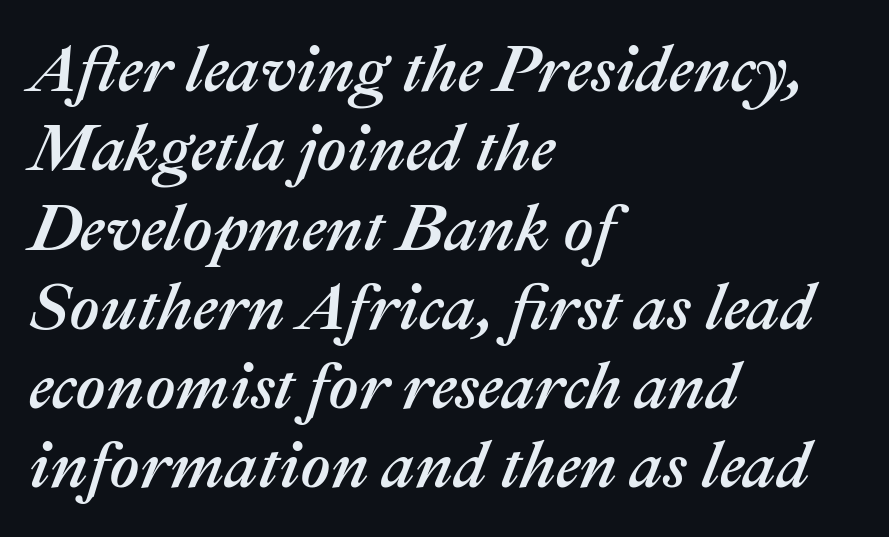
{"italic": "yes", "lean": "right", "slant_degrees": 22, "width": "normal", "stroke_contrast": "medium", "x_height": "medium", "monospaced": "no", "underline": "no", "align": "left", "line_spacing_ratio": 1.22, "letter_spacing": "normal", "letter_spacing_em": 0.0, "glyph_px": 65}
